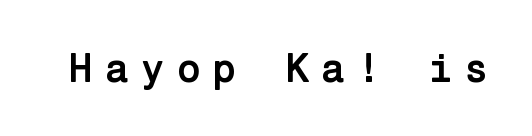
Posture: vertical. Type style note: lacks serifs. Caption: bold face, heavy strokes. Between one letter and the next there's a generous, obvious gap.
